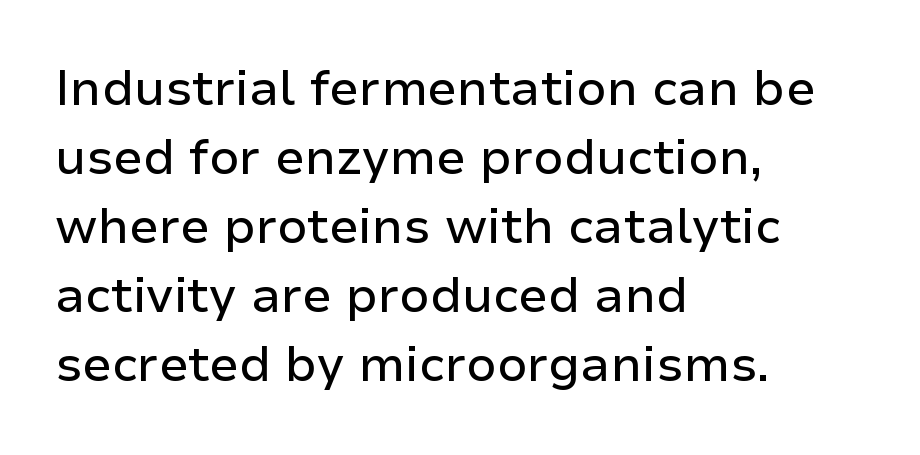
The paragraph shown leans on its left margin. Beneath every word, the page is bare. This is the regular roman posture of the typeface. Students, observe: this is what conventionally led text looks like. A typesetter would call this zero additional tracking.
